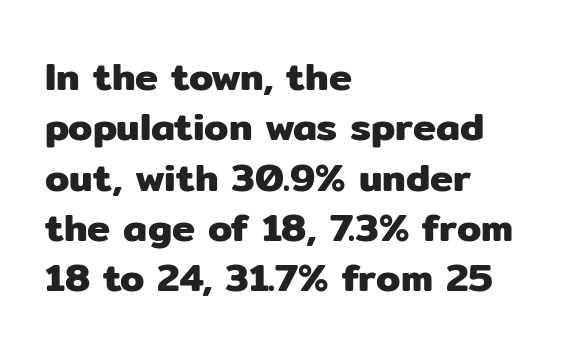
{"serif": "no", "italic": "no", "width": "normal", "stroke_contrast": "low", "x_height": "medium", "monospaced": "no", "underline": "no", "align": "left", "line_spacing": "normal", "line_spacing_ratio": 1.29, "letter_spacing": "normal", "letter_spacing_em": 0.0, "glyph_px": 39}
